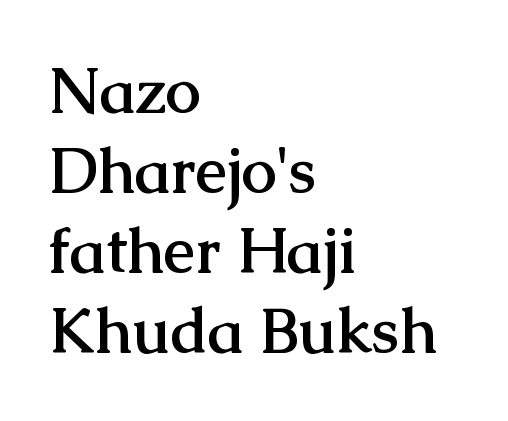
Letterform terminals end in serifs throughout the passage. Vertically, the passage feels balanced, rows spaced as you'd expect. Reading down the block, your eye returns to a fixed left position each line. Typesetter's note: full bold, strokes at maximum text heaviness. Here the designer chose a conventional face with non-uniform glyph widths.
